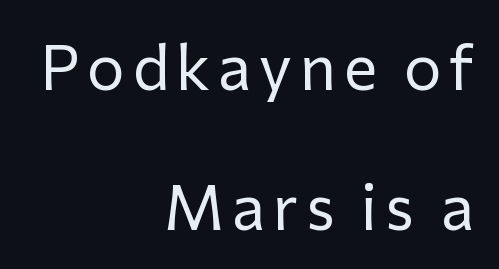
The image shows 63 px regular-weight sans-serif type, upright; set right-aligned, loose line spacing (2.23x), not underlined; low stroke contrast and a medium x-height.
